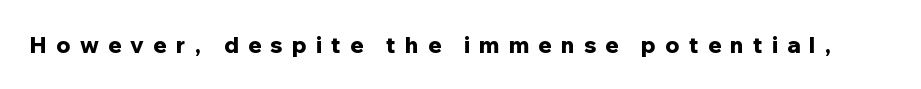
{"italic": "no", "bold": "yes", "underline": "no", "letter_spacing": "wide", "letter_spacing_em": 0.42, "glyph_px": 22}
